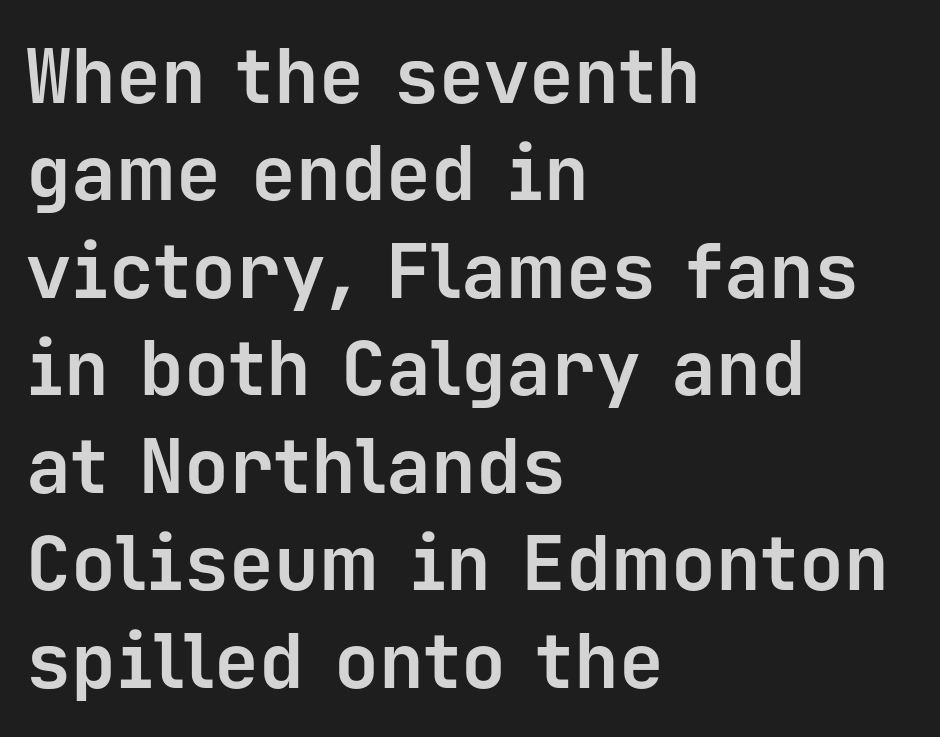
The image shows 75 px bold sans-serif type, upright, monospaced; set left-aligned, normal line spacing (1.3x), normal letter spacing, not underlined; low stroke contrast and a medium x-height.
